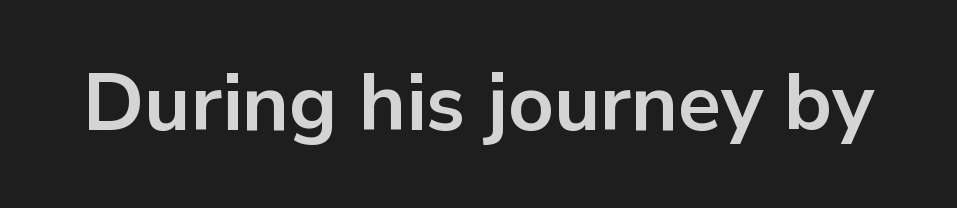
Classification — sans serif. The typesetting leans heavy: a genuine bold. The specimen omits any rule beneath the text block's lines. Here the designer chose a conventional face with non-uniform glyph widths.
